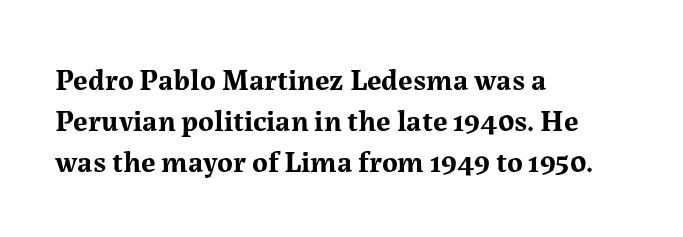
The image shows 30 px bold serif type, upright; set left-aligned, normal line spacing (1.37x), normal letter spacing, not underlined; medium stroke contrast and a medium x-height.
